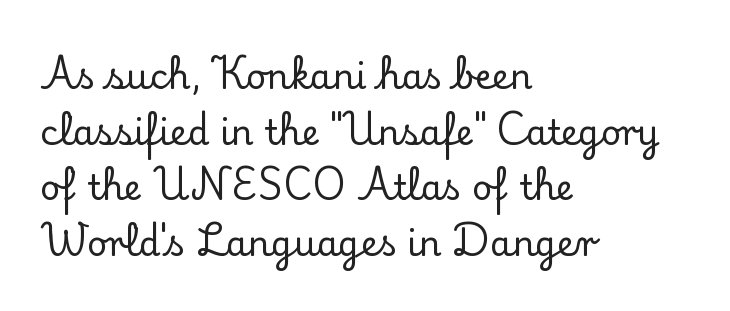
These lines sit exactly where default settings would place them. You could not count columns in this text — the font is proportionally spaced. Old-style or modern, the face here clearly has serifs. Honestly, the letter spacing is just normal — you wouldn't notice it. The text block is weighted toward the left margin, trailing off unevenly rightward.
